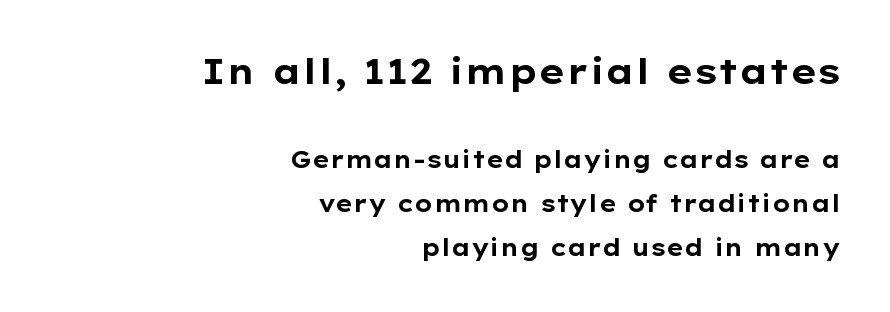
{"serif": "no", "italic": "no", "bold": "yes", "weight": "bold", "width": "wide", "stroke_contrast": "low", "x_height": "medium", "monospaced": "no", "underline": "no", "align": "right", "line_spacing": "loose", "line_spacing_ratio": 1.93, "letter_spacing": "normal", "letter_spacing_em": 0.0, "larger_block": "first", "size_ratio": 1.52, "glyph_px": 35}
